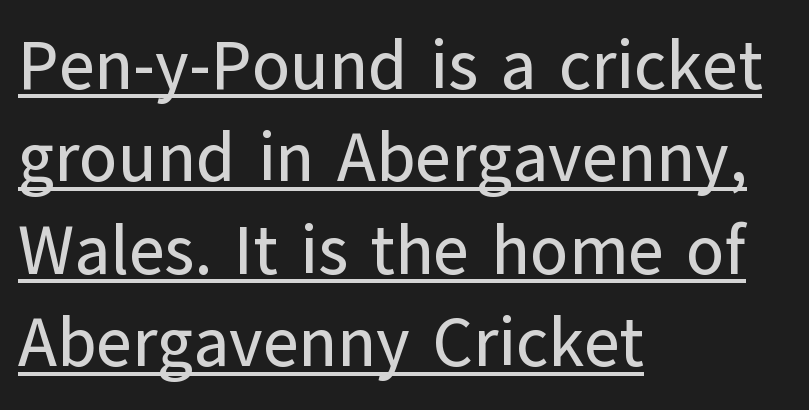
{"serif": "no", "italic": "no", "width": "normal", "stroke_contrast": "low", "x_height": "medium", "monospaced": "no", "underline": "yes", "align": "left", "line_spacing": "normal", "line_spacing_ratio": 1.34, "letter_spacing": "normal", "letter_spacing_em": 0.0, "glyph_px": 69}
